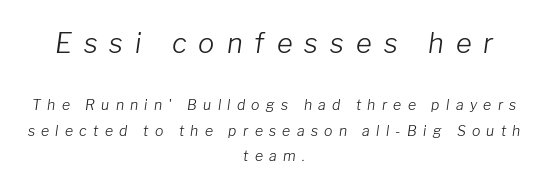
{"italic": "yes", "lean": "right", "slant_degrees": 8, "bold": "no", "underline": "no", "align": "center", "line_spacing_ratio": 1.81, "letter_spacing": "wide", "letter_spacing_em": 0.45, "larger_block": "first", "size_ratio": 1.93, "glyph_px": 27}
